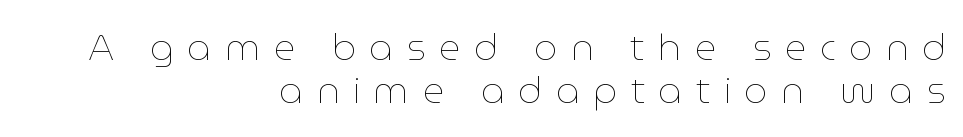
{"italic": "no", "bold": "no", "weight": "thin", "width": "normal", "stroke_contrast": "low", "x_height": "medium", "monospaced": "no", "underline": "no", "align": "right", "line_spacing_ratio": 1.16, "letter_spacing": "wide", "letter_spacing_em": 0.36, "glyph_px": 37}
